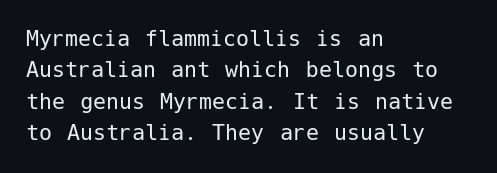
{"italic": "no", "bold": "no", "underline": "no", "align": "left", "line_spacing_ratio": 1.21, "letter_spacing": "normal", "letter_spacing_em": 0.0, "glyph_px": 26}
